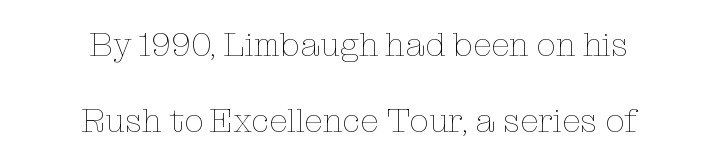
Q: Is the text bold? A: No.
Q: Is the text italic (slanted)? A: No, it is upright.
Q: Is the text underlined? A: No.
Q: How is the paragraph aligned? A: Centered.
Q: Is the spacing between letters normal or unusually wide? A: Normal.
Q: Is the spacing between lines tight, normal or loose? A: Loose.
Q: Width (condensed, normal, or wide)? A: Normal.
Q: Stroke contrast? A: Low.
Q: x-height? A: Medium.
Q: Monospaced? A: No.
